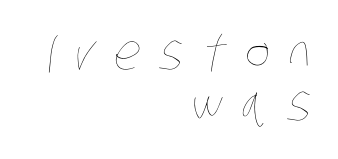
{"bold": "no", "weight": "thin", "width": "condensed", "stroke_contrast": "low", "x_height": "large", "monospaced": "no", "underline": "no", "align": "right", "line_spacing": "tight", "line_spacing_ratio": 1.07, "letter_spacing": "wide", "letter_spacing_em": 0.4, "glyph_px": 48}
